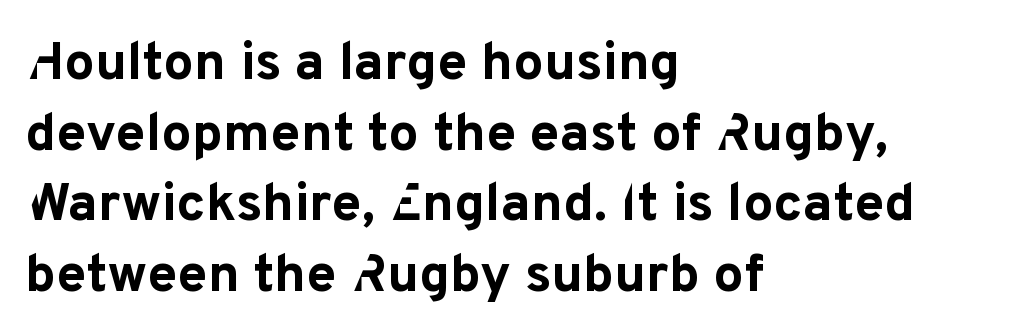
Tall strokes in this sample are plumb rather than angled. Line starts are locked; line ends wander. There is no visible air inserted between adjacent glyphs. Interline gaps are of average width in this sample. You can tell from the bare stems that sans-serif type was used.
